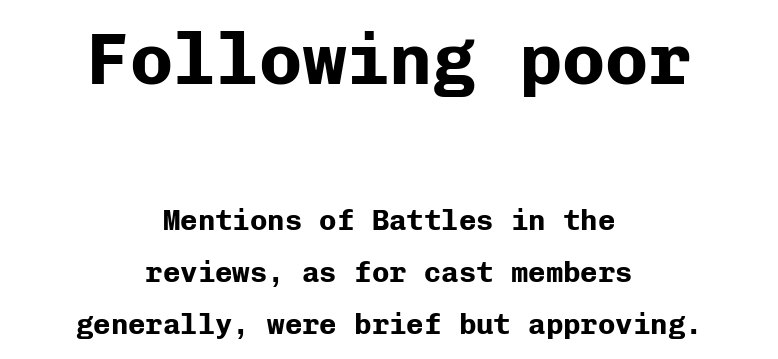
Characters remain perfectly vertical along every line. Honestly, the letter spacing is just normal — you wouldn't notice it. The space directly below the letters is spotless. Large over small — that's the arrangement of the two blocks here. Each letter, wide or thin by design, is forced into the same width here. This is sans-serif lettering, the kind often seen on screens and signage.
